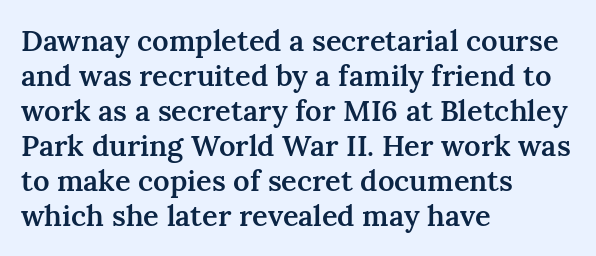
{"serif": "yes", "italic": "no", "bold": "semi", "weight": "semibold", "width": "normal", "stroke_contrast": "medium", "x_height": "medium", "monospaced": "no", "underline": "no", "align": "left", "line_spacing_ratio": 1.21, "letter_spacing": "normal", "letter_spacing_em": 0.0, "glyph_px": 29}
